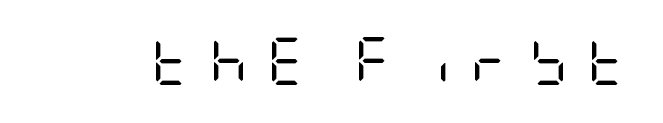
Q: Is the text bold? A: No.
Q: Is the text italic (slanted)? A: No, it is upright.
Q: Is the typeface a serif or a sans-serif typeface? A: Sans-serif.
Q: Is the text underlined? A: No.
Q: Is the spacing between letters normal or unusually wide? A: Unusually wide.
Q: Width (condensed, normal, or wide)? A: Condensed.
Q: Stroke contrast? A: Low.
Q: x-height? A: Large.
